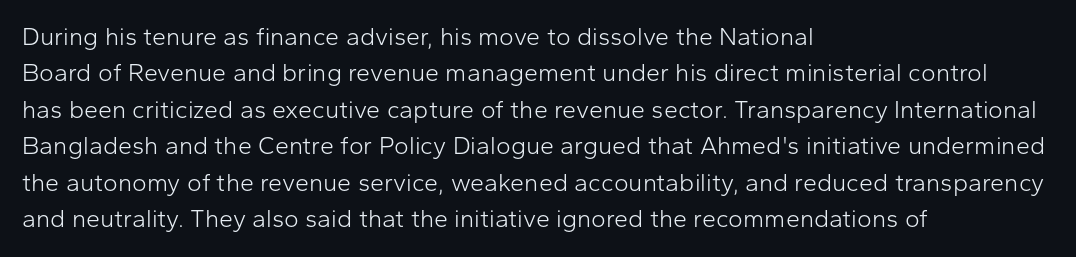
The image shows 25 px text type, upright; set left-aligned, normal line spacing (1.46x), normal letter spacing, not underlined.
